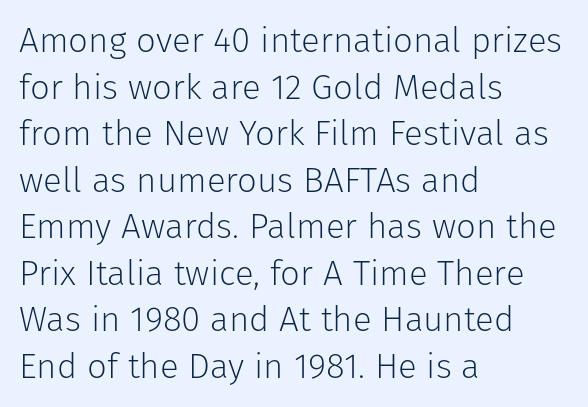
{"serif": "no", "italic": "no", "bold": "no", "weight": "light", "width": "normal", "stroke_contrast": "low", "x_height": "medium", "monospaced": "no", "underline": "no", "align": "left", "line_spacing": "normal", "line_spacing_ratio": 1.33, "letter_spacing": "normal", "letter_spacing_em": 0.0, "glyph_px": 35}
